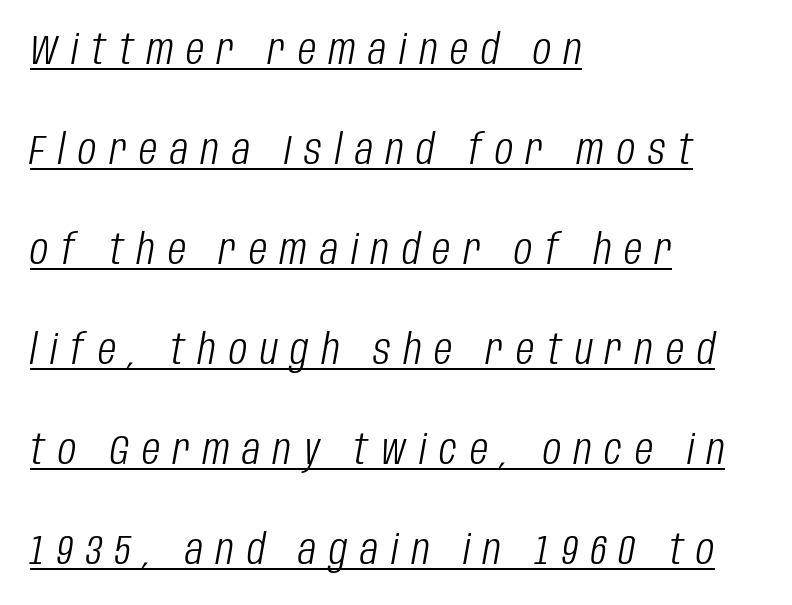
Honestly, the rows look like they've been pulled way apart. A continuous stroke trails under the words, as in a hyperlink. This rendering widens character spacing well past its baseline value. Horizontal alignment here is leftward, the default for most running prose. These lines are rendered in a variable-pitch font.
